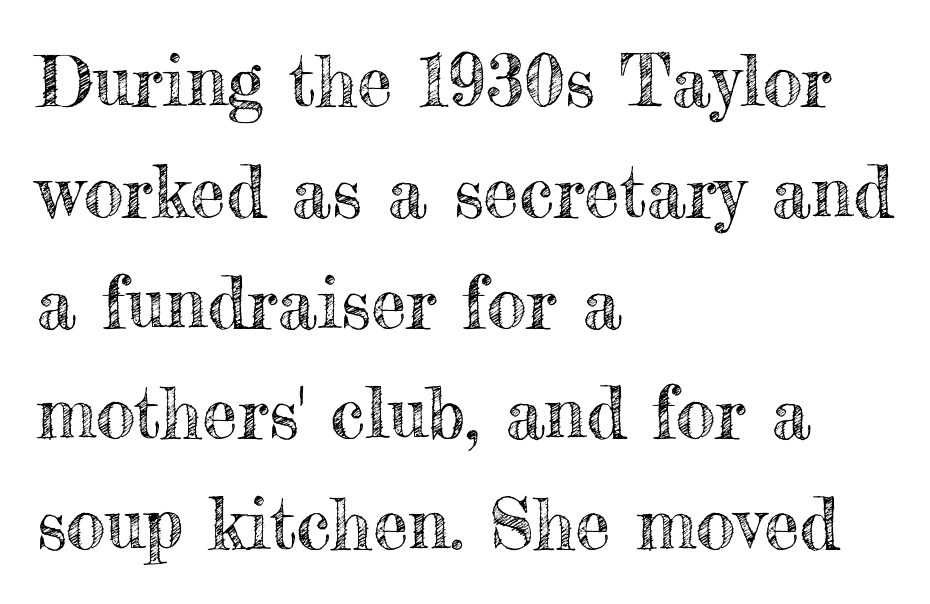
The image shows 71 px text type, upright; set left-aligned, normal line spacing (1.56x), normal letter spacing, not underlined; a small x-height.
